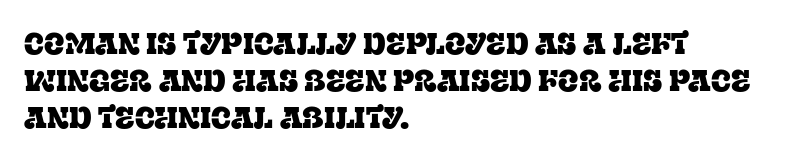
Is this a fixed-width face? No — the glyphs have proportional, varying widths. Rendered with straight, roman letterforms. This sample uses a serif face. Rule under the text: the space is simply empty.
